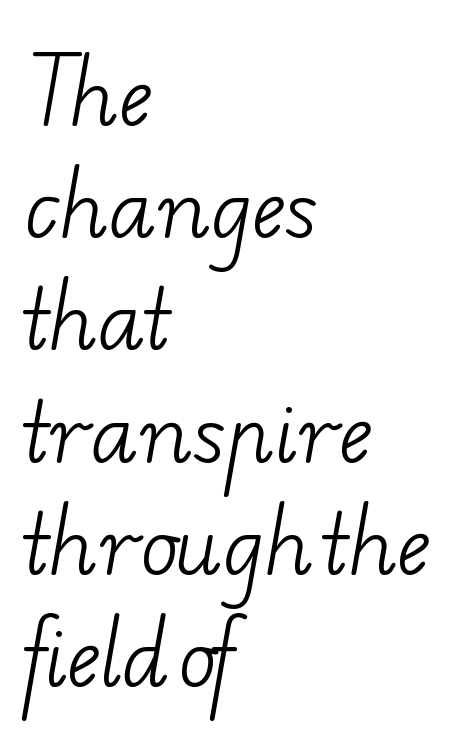
{"serif": "yes", "bold": "no", "weight": "light", "width": "wide", "stroke_contrast": "low", "x_height": "small", "monospaced": "no", "underline": "no", "align": "left", "line_spacing": "normal", "line_spacing_ratio": 1.42, "letter_spacing": "normal", "letter_spacing_em": 0.0, "glyph_px": 79}
